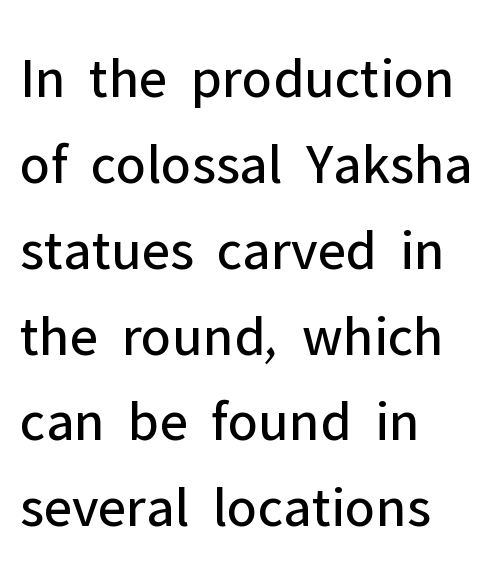
Q: Is the text bold? A: No.
Q: Is the text italic (slanted)? A: No, it is upright.
Q: Is the typeface a serif or a sans-serif typeface? A: Sans-serif.
Q: Is the text underlined? A: No.
Q: How is the paragraph aligned? A: Left-aligned.
Q: Is the spacing between letters normal or unusually wide? A: Normal.
Q: Is the spacing between lines tight, normal or loose? A: Normal.
Q: Width (condensed, normal, or wide)? A: Normal.
Q: Stroke contrast? A: Low.
Q: x-height? A: Medium.
Q: Monospaced? A: No.
